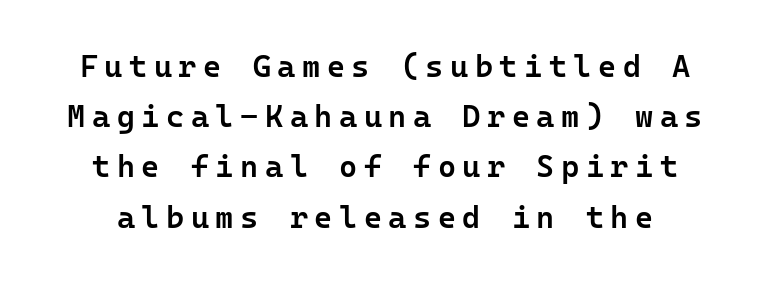
The image shows 31 px semibold sans-serif type, upright; set normal line spacing (1.62x), unusually wide letter spacing (+0.21 em), not underlined; low stroke contrast and a medium x-height.
